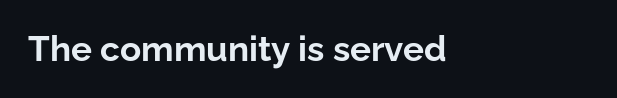
Q: Is the text bold? A: Yes.
Q: Is the text italic (slanted)? A: No, it is upright.
Q: Is the typeface a serif or a sans-serif typeface? A: Sans-serif.
Q: Is the text underlined? A: No.
Q: How is the paragraph aligned? A: Left-aligned.
Q: Is the spacing between letters normal or unusually wide? A: Normal.
Q: Width (condensed, normal, or wide)? A: Normal.
Q: Stroke contrast? A: Low.
Q: x-height? A: Medium.
Q: Monospaced? A: No.
